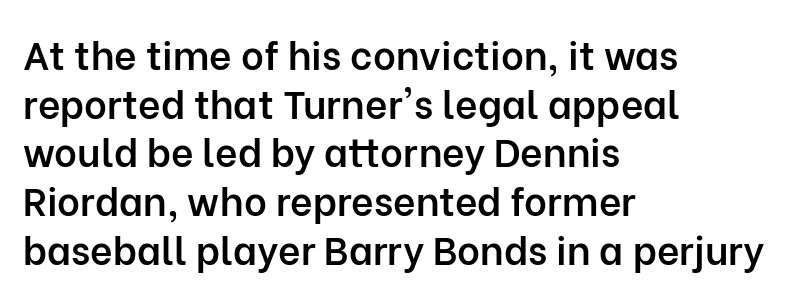
Q: Is the text bold? A: Semi-bold.
Q: Is the text italic (slanted)? A: No, it is upright.
Q: Is the typeface a serif or a sans-serif typeface? A: Sans-serif.
Q: Is the text underlined? A: No.
Q: How is the paragraph aligned? A: Left-aligned.
Q: Is the spacing between letters normal or unusually wide? A: Normal.
Q: Is the spacing between lines tight, normal or loose? A: Normal.
Q: Width (condensed, normal, or wide)? A: Normal.
Q: Stroke contrast? A: Low.
Q: x-height? A: Medium.
Q: Monospaced? A: No.
